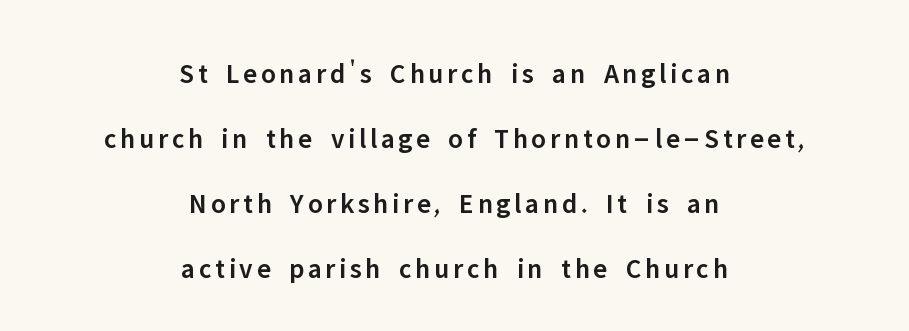
{"serif": "no", "italic": "no", "bold": "semi", "weight": "semibold", "width": "normal", "stroke_contrast": "low", "x_height": "medium", "monospaced": "no", "underline": "no", "align": "center", "line_spacing": "loose", "line_spacing_ratio": 2.32, "glyph_px": 28}
